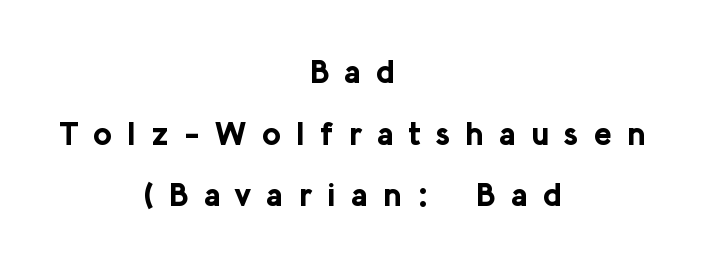
{"serif": "no", "italic": "no", "bold": "yes", "weight": "bold", "width": "normal", "stroke_contrast": "low", "x_height": "medium", "monospaced": "no", "underline": "no", "align": "center", "line_spacing_ratio": 1.87, "letter_spacing": "wide", "letter_spacing_em": 0.46, "glyph_px": 33}
